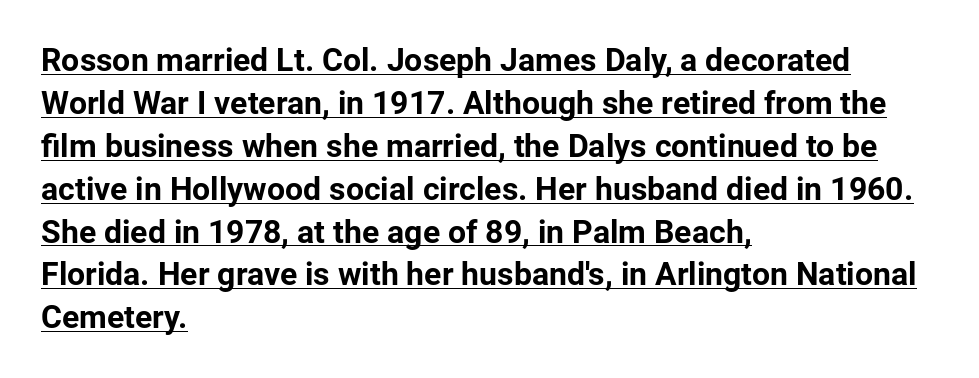
Q: Is the text bold? A: Yes.
Q: Is the text italic (slanted)? A: No, it is upright.
Q: Is the typeface a serif or a sans-serif typeface? A: Sans-serif.
Q: Is the text underlined? A: Yes.
Q: How is the paragraph aligned? A: Left-aligned.
Q: Is the spacing between letters normal or unusually wide? A: Normal.
Q: Is the spacing between lines tight, normal or loose? A: Normal.
Q: Width (condensed, normal, or wide)? A: Normal.
Q: Stroke contrast? A: Low.
Q: x-height? A: Medium.
Q: Monospaced? A: No.
